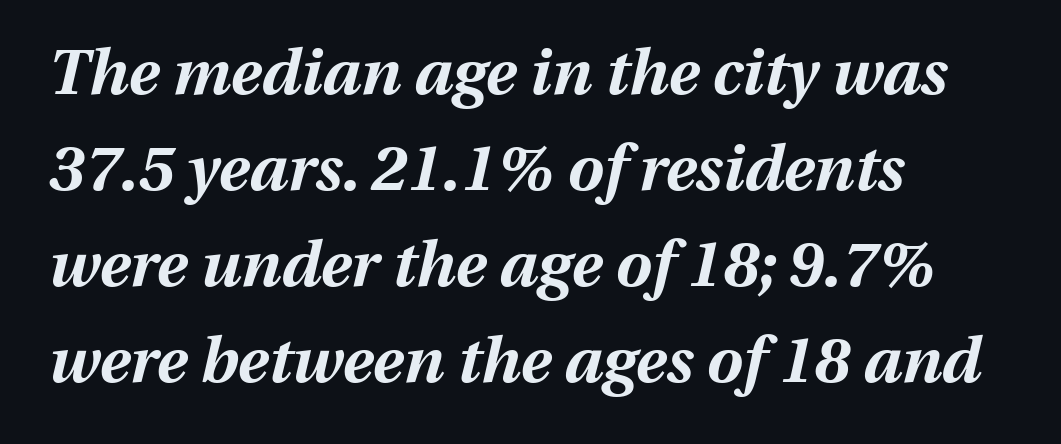
{"italic": "yes", "lean": "right", "slant_degrees": 13, "bold": "yes", "weight": "bold", "width": "normal", "stroke_contrast": "medium", "x_height": "medium", "monospaced": "no", "underline": "no", "align": "left", "line_spacing": "normal", "line_spacing_ratio": 1.5, "letter_spacing": "normal", "letter_spacing_em": 0.0, "glyph_px": 64}
